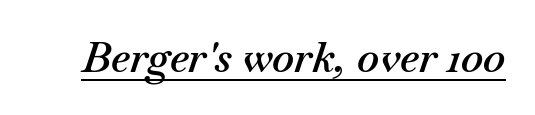
Q: Is the text bold? A: Semi-bold.
Q: Is the text italic (slanted)? A: Yes, it leans right by about 18 degrees.
Q: Is the text underlined? A: Yes.
Q: Is the spacing between letters normal or unusually wide? A: Normal.
Q: Width (condensed, normal, or wide)? A: Normal.
Q: Stroke contrast? A: Medium.
Q: x-height? A: Small.
Q: Monospaced? A: No.
